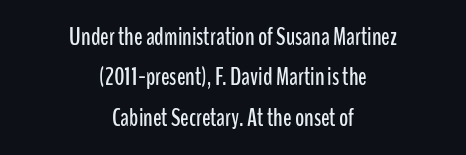
Q: Is the text italic (slanted)? A: No, it is upright.
Q: Is the text underlined? A: No.
Q: How is the paragraph aligned? A: Centered.
Q: Is the spacing between letters normal or unusually wide? A: Normal.
Q: Is the spacing between lines tight, normal or loose? A: Normal.
